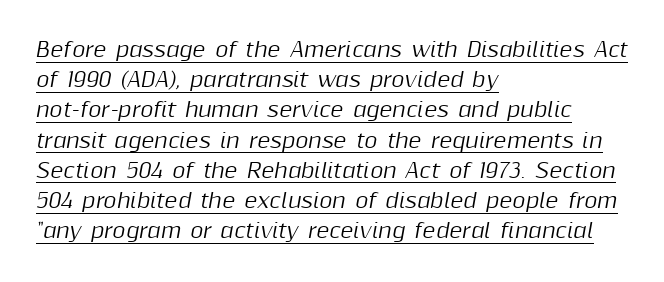
Q: Is the text italic (slanted)? A: Yes, it leans right by about 10 degrees.
Q: Is the text underlined? A: Yes.
Q: How is the paragraph aligned? A: Left-aligned.
Q: Is the spacing between letters normal or unusually wide? A: Normal.
Q: Is the spacing between lines tight, normal or loose? A: Normal.
